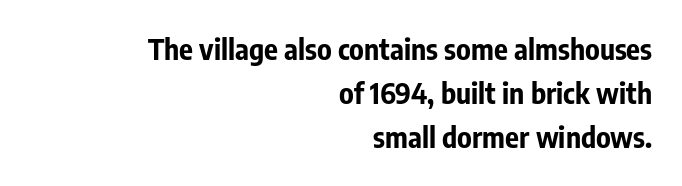
The image shows 29 px bold, condensed sans-serif type, upright; set right-aligned, normal line spacing (1.52x), normal letter spacing, not underlined; low stroke contrast and a medium x-height.
